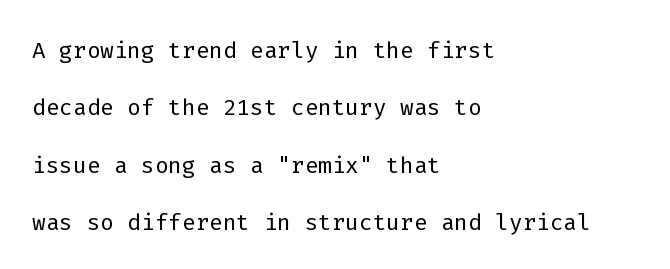
{"serif": "no", "italic": "no", "bold": "no", "weight": "light", "width": "normal", "stroke_contrast": "low", "x_height": "medium", "monospaced": "yes", "underline": "no", "align": "left", "line_spacing_ratio": 1.79, "letter_spacing": "normal", "letter_spacing_em": 0.0, "glyph_px": 32}
